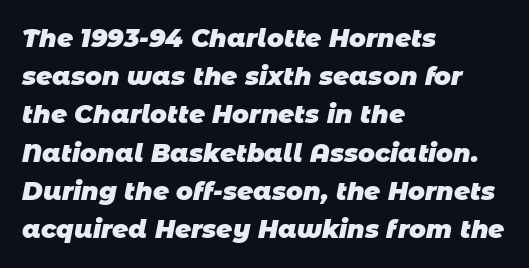
Q: Is the text bold? A: Yes.
Q: Is the text underlined? A: No.
Q: How is the paragraph aligned? A: Left-aligned.
Q: Is the spacing between letters normal or unusually wide? A: Normal.
Q: Is the spacing between lines tight, normal or loose? A: Normal.
